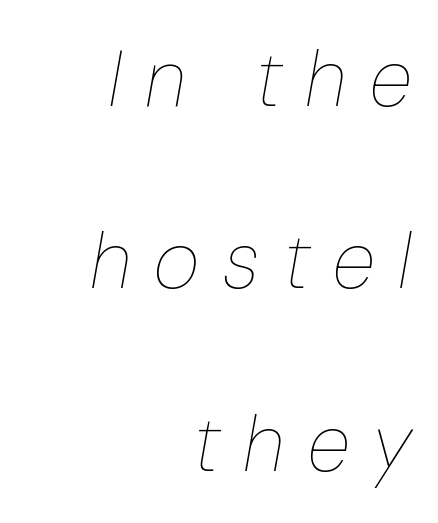
The image shows 79 px thin, condensed type, italic (leaning right); set right-aligned, loose line spacing (2.31x), unusually wide letter spacing (+0.3 em), not underlined; low stroke contrast and a medium x-height.
